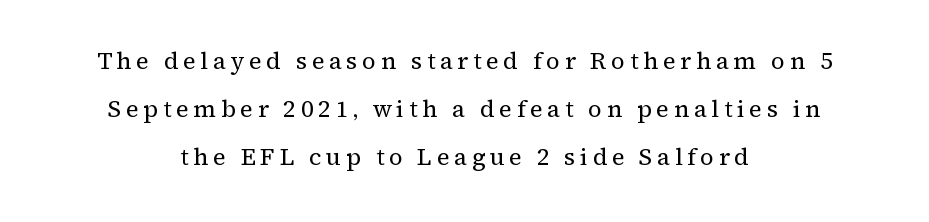
{"italic": "no", "bold": "no", "underline": "no", "align": "center", "line_spacing": "loose", "line_spacing_ratio": 2.01, "glyph_px": 24}
